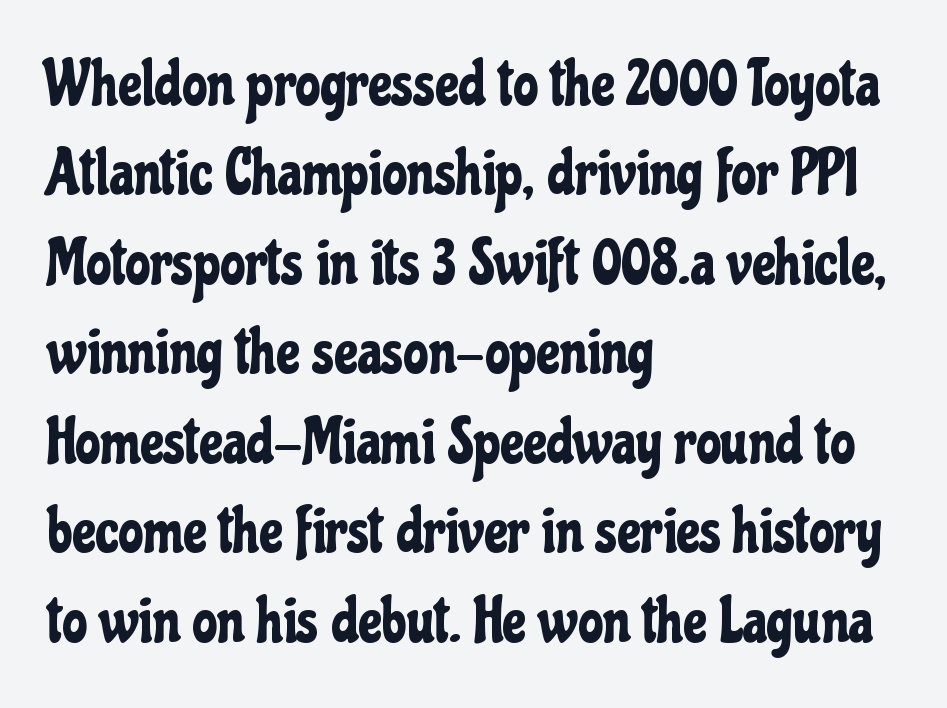
The image shows 63 px condensed sans-serif type, upright; set left-aligned, normal line spacing (1.42x), normal letter spacing, not underlined; low stroke contrast and a medium x-height.
